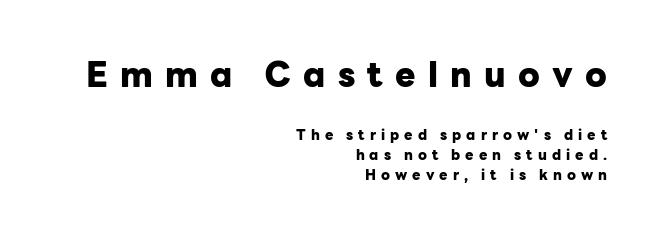
Look at the glyph heights: the upper group is clearly the bigger setting. Stroke terminals: plain, sans-serif. This block has exactly the height ordinary leading produces. The lines are quadded right. This rendering features lettering with no underline. Do the characters align in a grid? No, the font is proportional.
